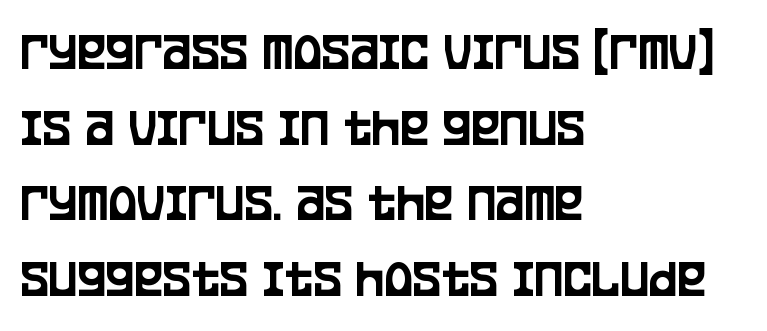
{"serif": "no", "italic": "no", "width": "condensed", "stroke_contrast": "low", "x_height": "large", "monospaced": "no", "underline": "no", "align": "left", "line_spacing": "normal", "line_spacing_ratio": 1.4, "letter_spacing": "normal", "letter_spacing_em": 0.0, "glyph_px": 54}
